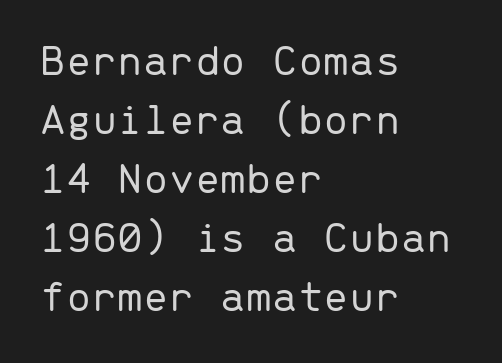
Q: Is the text bold? A: No.
Q: Is the text italic (slanted)? A: No, it is upright.
Q: Is the typeface a serif or a sans-serif typeface? A: Sans-serif.
Q: Is the text underlined? A: No.
Q: How is the paragraph aligned? A: Left-aligned.
Q: Is the spacing between letters normal or unusually wide? A: Normal.
Q: Is the spacing between lines tight, normal or loose? A: Normal.
Q: Width (condensed, normal, or wide)? A: Normal.
Q: Stroke contrast? A: Low.
Q: x-height? A: Medium.
Q: Monospaced? A: Yes.
